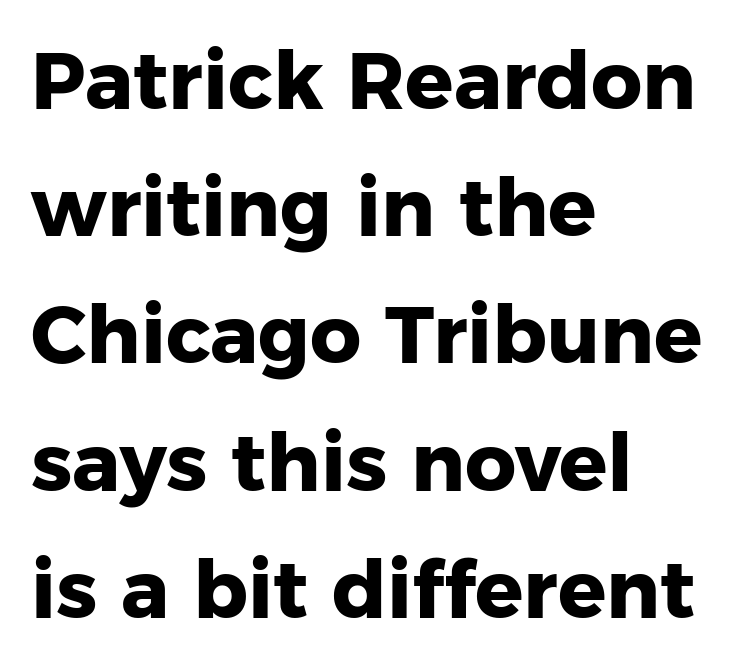
{"serif": "no", "italic": "no", "bold": "yes", "weight": "heavy", "width": "normal", "stroke_contrast": "low", "x_height": "medium", "monospaced": "no", "underline": "no", "align": "left", "line_spacing": "normal", "line_spacing_ratio": 1.59, "letter_spacing": "normal", "letter_spacing_em": 0.0, "glyph_px": 80}
